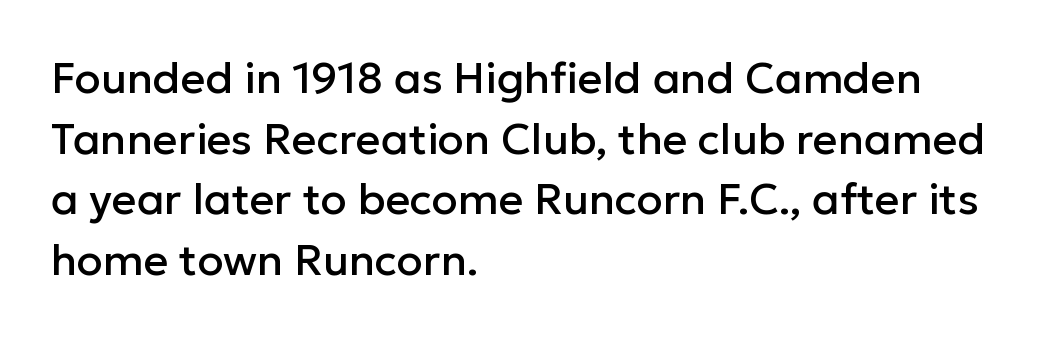
Q: Is the text italic (slanted)? A: No, it is upright.
Q: Is the typeface a serif or a sans-serif typeface? A: Sans-serif.
Q: Is the text underlined? A: No.
Q: How is the paragraph aligned? A: Left-aligned.
Q: Is the spacing between letters normal or unusually wide? A: Normal.
Q: Is the spacing between lines tight, normal or loose? A: Normal.
Q: Width (condensed, normal, or wide)? A: Normal.
Q: Stroke contrast? A: Low.
Q: x-height? A: Medium.
Q: Monospaced? A: No.
